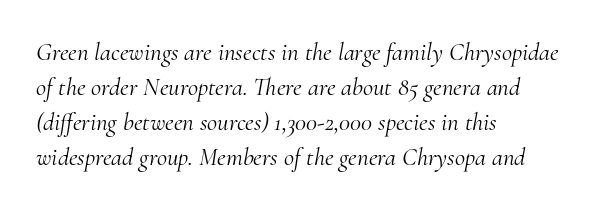
Q: Is the text bold? A: No.
Q: Is the text italic (slanted)? A: Yes, it leans right by about 10 degrees.
Q: Is the text underlined? A: No.
Q: How is the paragraph aligned? A: Left-aligned.
Q: Is the spacing between letters normal or unusually wide? A: Normal.
Q: Is the spacing between lines tight, normal or loose? A: Normal.
